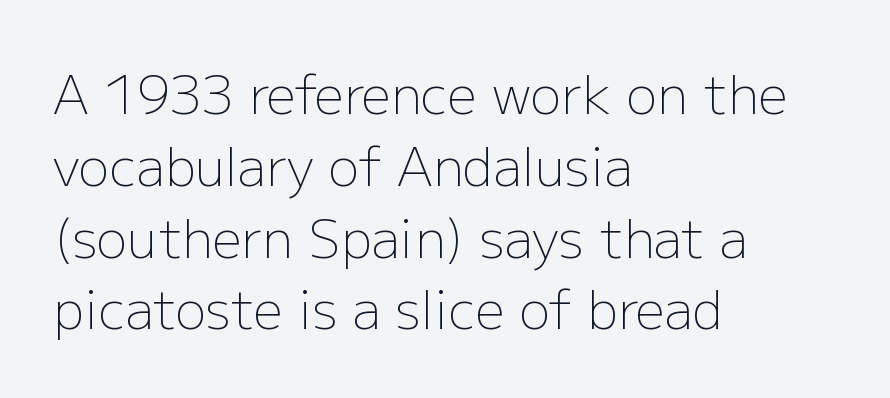
{"serif": "no", "italic": "no", "bold": "no", "weight": "light", "width": "normal", "stroke_contrast": "low", "x_height": "medium", "monospaced": "no", "underline": "no", "align": "left", "line_spacing": "normal", "line_spacing_ratio": 1.38, "letter_spacing": "normal", "letter_spacing_em": 0.0, "glyph_px": 52}
